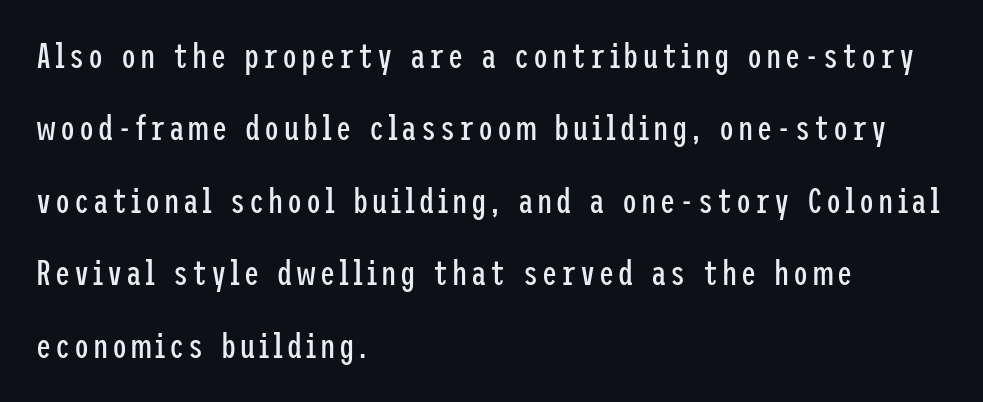
Q: Is the text bold? A: No.
Q: Is the text italic (slanted)? A: No, it is upright.
Q: Is the typeface a serif or a sans-serif typeface? A: Sans-serif.
Q: Is the text underlined? A: No.
Q: How is the paragraph aligned? A: Left-aligned.
Q: Is the spacing between lines tight, normal or loose? A: Loose.
Q: Width (condensed, normal, or wide)? A: Condensed.
Q: Stroke contrast? A: Low.
Q: x-height? A: Medium.
